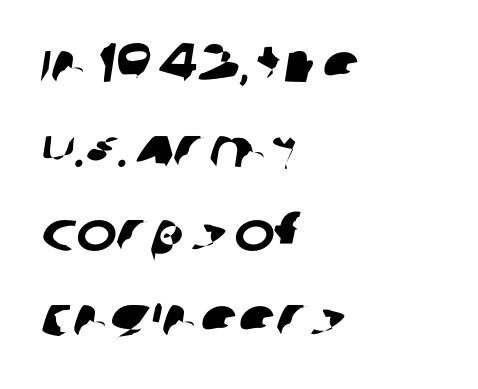
Q: Is the typeface a serif or a sans-serif typeface? A: Sans-serif.
Q: Is the text underlined? A: No.
Q: How is the paragraph aligned? A: Left-aligned.
Q: Is the spacing between letters normal or unusually wide? A: Normal.
Q: Is the spacing between lines tight, normal or loose? A: Normal.
Q: Width (condensed, normal, or wide)? A: Normal.
Q: Stroke contrast? A: Low.
Q: x-height? A: Large.
Q: Monospaced? A: No.
